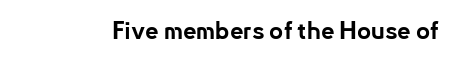
Q: Is the text bold? A: Yes.
Q: Is the text italic (slanted)? A: No, it is upright.
Q: Is the text underlined? A: No.
Q: Is the spacing between letters normal or unusually wide? A: Normal.
